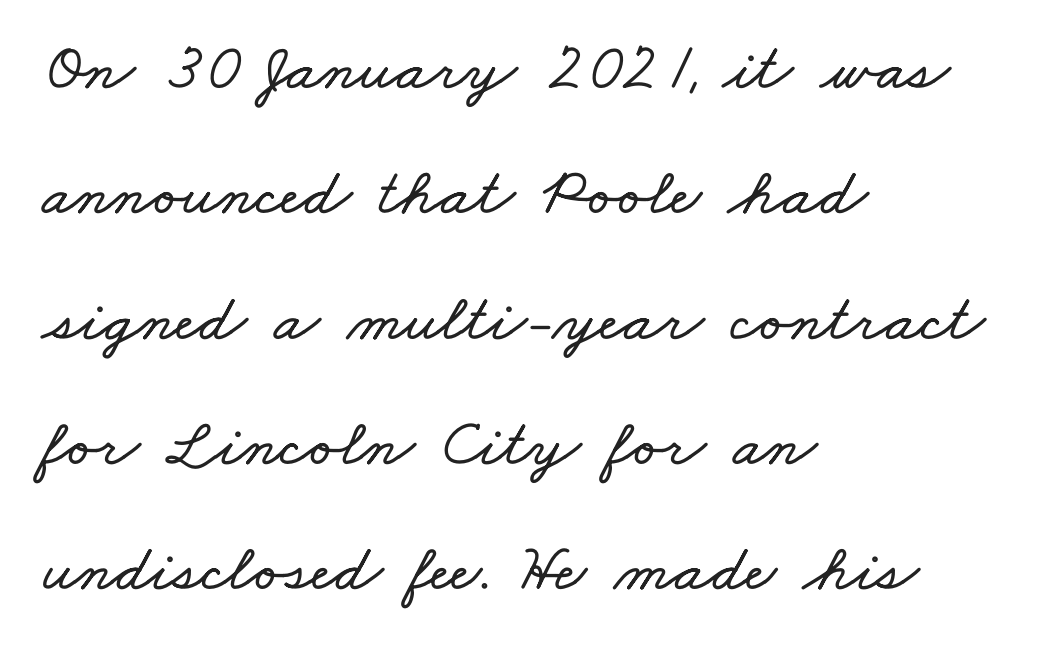
The image shows 67 px wide type; set left-aligned, line spacing 1.87x, normal letter spacing, not underlined; low stroke contrast and a small x-height.
